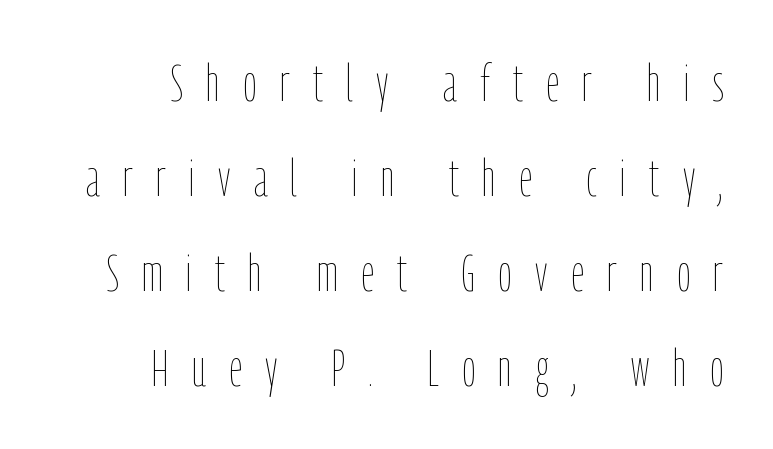
Short and long lines alike share a common ending point at right. The letters advance in unequal steps, a hallmark of proportional type. Glyph-to-glyph distance is far greater than everyday printed text. Quick note: underline off. A quiet, ordinary-to-light weight characterises the typeface.
